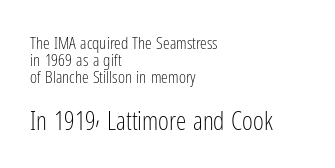
Q: Is the text bold? A: No.
Q: Is the text italic (slanted)? A: No, it is upright.
Q: Is the text underlined? A: No.
Q: How is the paragraph aligned? A: Left-aligned.
Q: Is the spacing between letters normal or unusually wide? A: Normal.
Q: Is the spacing between lines tight, normal or loose? A: Tight.
Q: Which block of text is set in a larger size, the first (top) or the second (bottom)? A: The second (bottom) one.
